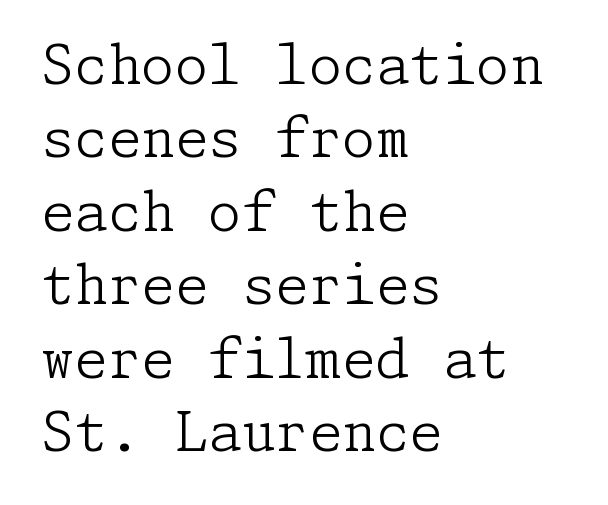
The lettering holds an erect, upright posture throughout. What stands out about the letter spacing? Nothing — it is the standard amount. What kind of face is this? One with serifs. The leading is moderate, giving the passage an even texture. The area under the type is left untouched. Heft: none added — not bold.
